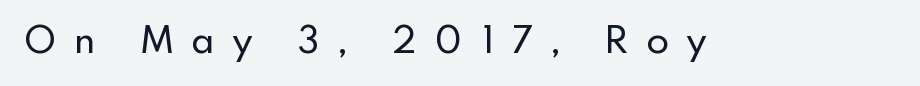
The image shows 37 px sans-serif type, upright; set unusually wide letter spacing (+0.5 em), not underlined; a small x-height.
